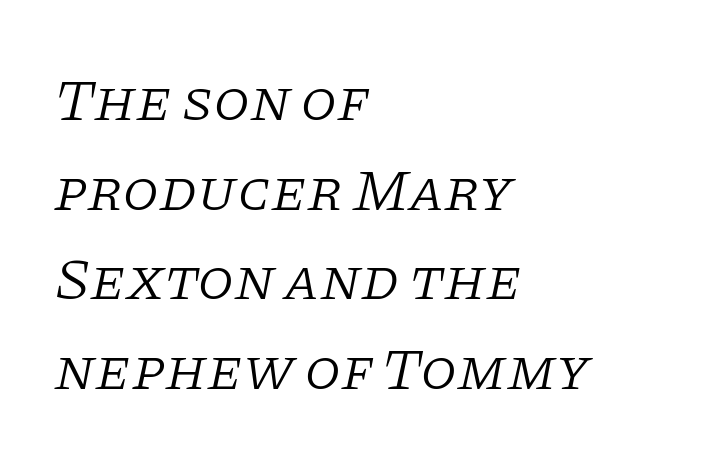
Q: Is the text bold? A: No.
Q: Is the text italic (slanted)? A: Yes, it leans right by about 11 degrees.
Q: Is the typeface a serif or a sans-serif typeface? A: Serif.
Q: Is the text underlined? A: No.
Q: How is the paragraph aligned? A: Left-aligned.
Q: Is the spacing between letters normal or unusually wide? A: Normal.
Q: Is the spacing between lines tight, normal or loose? A: Normal.
Q: Width (condensed, normal, or wide)? A: Normal.
Q: Stroke contrast? A: Low.
Q: x-height? A: Large.
Q: Monospaced? A: No.
